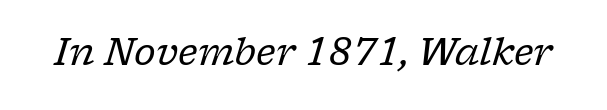
Compared with ordinary roman type, these characters are visibly tilted. The tracking reads as untouched default to a designer's eye. Descenders hang freely into open space. A quiet, ordinary-to-light weight characterises the typeface.
